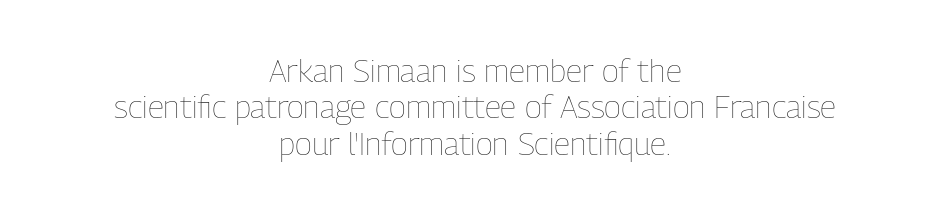
{"italic": "no", "bold": "no", "weight": "thin", "width": "condensed", "stroke_contrast": "low", "x_height": "medium", "monospaced": "no", "underline": "no", "align": "center", "line_spacing": "tight", "line_spacing_ratio": 1.14, "letter_spacing": "normal", "letter_spacing_em": 0.0, "glyph_px": 32}
